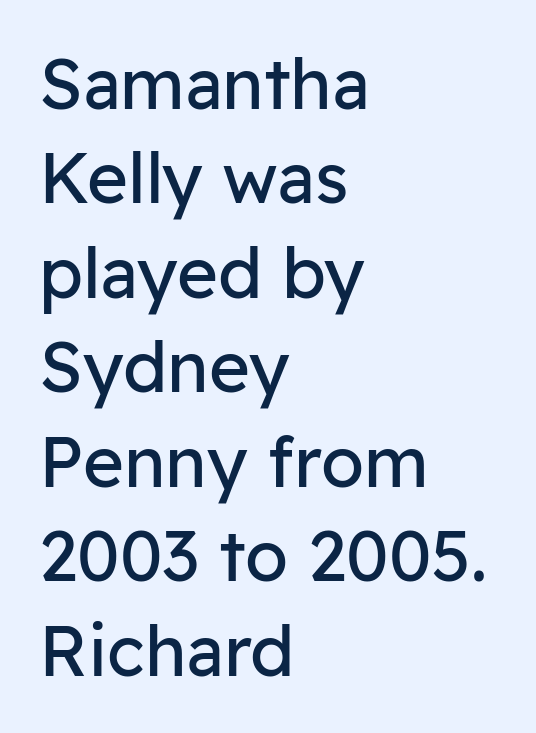
Q: Is the text bold? A: No.
Q: Is the text italic (slanted)? A: No, it is upright.
Q: Is the typeface a serif or a sans-serif typeface? A: Sans-serif.
Q: Is the text underlined? A: No.
Q: How is the paragraph aligned? A: Left-aligned.
Q: Is the spacing between letters normal or unusually wide? A: Normal.
Q: Is the spacing between lines tight, normal or loose? A: Normal.
Q: Width (condensed, normal, or wide)? A: Normal.
Q: Stroke contrast? A: Low.
Q: x-height? A: Medium.
Q: Monospaced? A: No.
